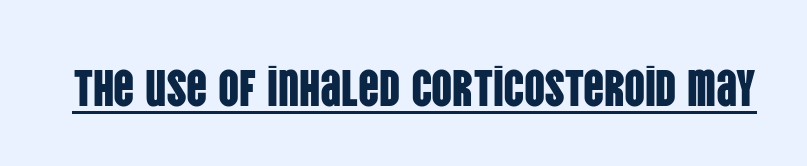
Are there feet on the stems? There aren't — it's a sans. The letters advance in unequal steps, a hallmark of proportional type. This is the regular roman posture of the typeface. Is there an underline? Yes — a line sits under the letters. Between one letter and the next there's only the usual sliver of space.
